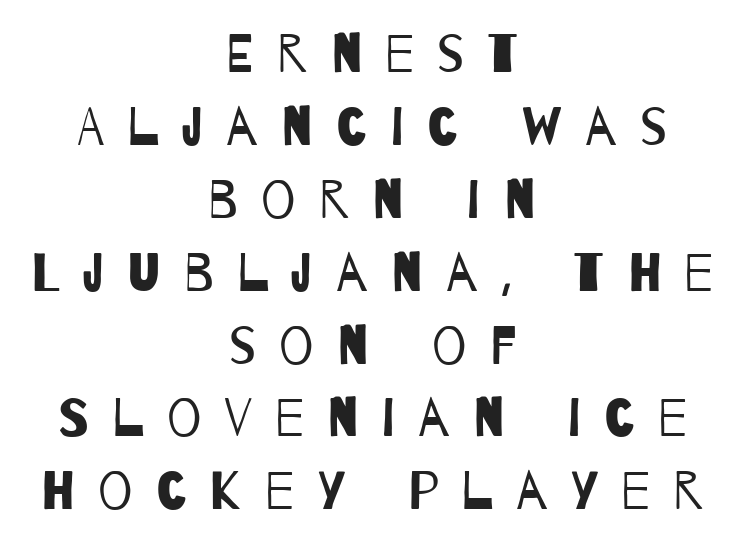
Q: Is the text bold? A: No.
Q: Is the typeface a serif or a sans-serif typeface? A: Sans-serif.
Q: Is the text underlined? A: No.
Q: How is the paragraph aligned? A: Centered.
Q: Is the spacing between letters normal or unusually wide? A: Unusually wide.
Q: Is the spacing between lines tight, normal or loose? A: Normal.
Q: Width (condensed, normal, or wide)? A: Condensed.
Q: Stroke contrast? A: Low.
Q: x-height? A: Large.
Q: Monospaced? A: No.
